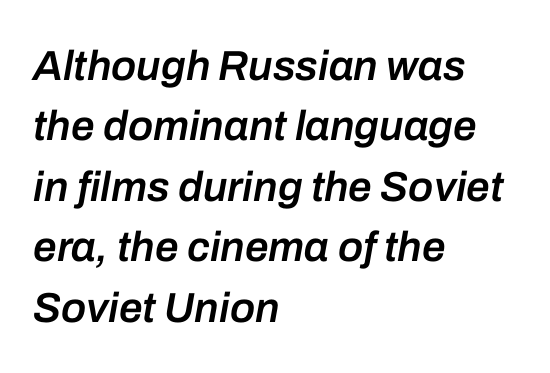
Q: Is the text bold? A: Semi-bold.
Q: Is the text italic (slanted)? A: Yes, it leans right by about 10 degrees.
Q: Is the text underlined? A: No.
Q: How is the paragraph aligned? A: Left-aligned.
Q: Is the spacing between letters normal or unusually wide? A: Normal.
Q: Is the spacing between lines tight, normal or loose? A: Normal.
Q: Width (condensed, normal, or wide)? A: Normal.
Q: Stroke contrast? A: Low.
Q: x-height? A: Medium.
Q: Monospaced? A: No.
